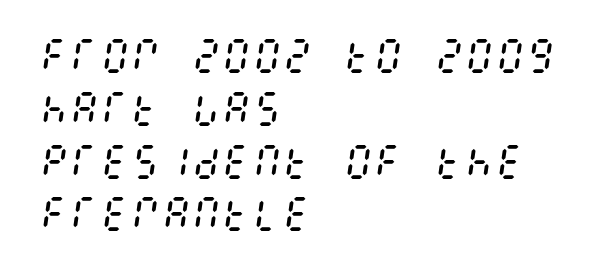
The image shows 38 px regular-weight, condensed type, italic (leaning right); set left-aligned, normal line spacing (1.39x), normal letter spacing, not underlined; medium stroke contrast and a large x-height.
